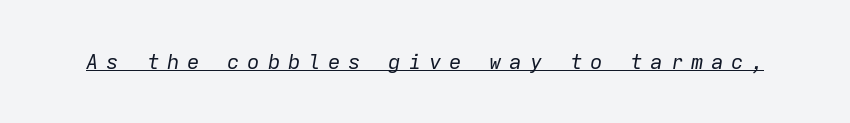
The image shows 21 px text type, italic (leaning right); set unusually wide letter spacing (+0.36 em), underlined.
